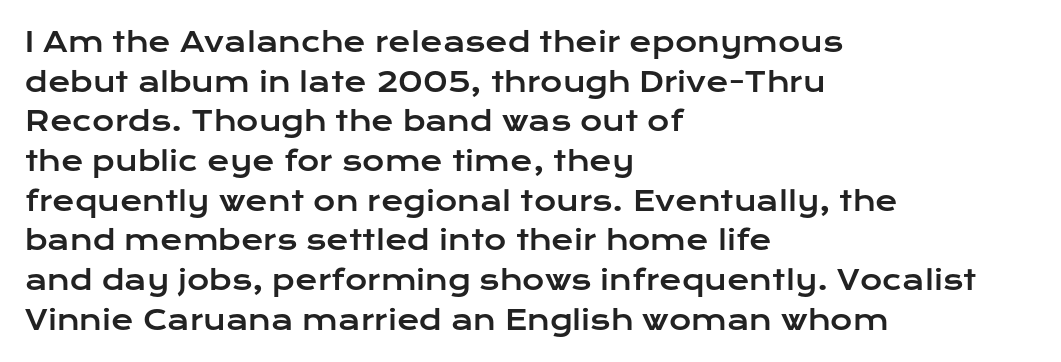
{"italic": "no", "underline": "no", "align": "left", "line_spacing": "normal", "line_spacing_ratio": 1.47, "letter_spacing": "normal", "letter_spacing_em": 0.0, "glyph_px": 27}
